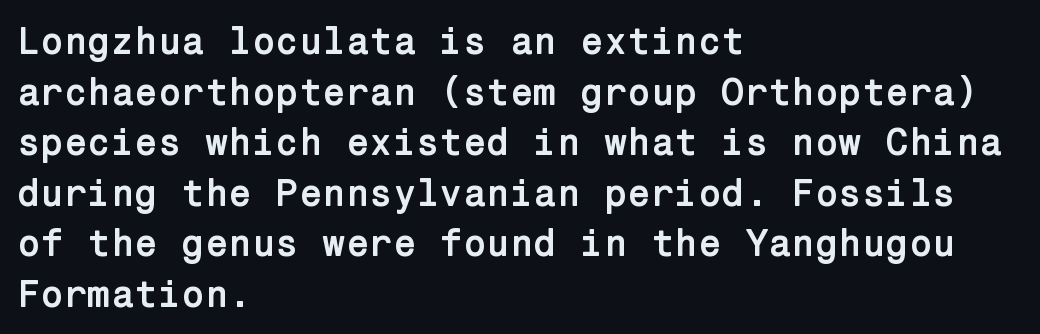
Standard letterfit; no display-style spreading of the glyphs. Look at the stroke-to-counter ratio: heavy, a bold. Check under the words: just untouched page. Compared with typical paragraphs, the rows here are spaced about the same. Is this a sans? Yes — the strokes have no serifs. Left-aligned paragraph, ragged on the right.
